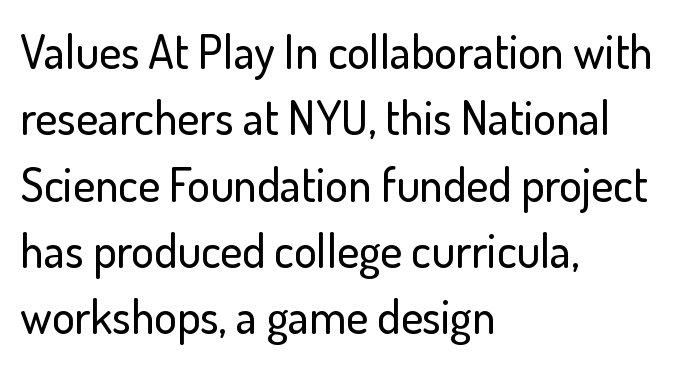
The image shows 47 px sans-serif type, upright; set left-aligned, normal line spacing (1.41x), normal letter spacing, not underlined; low stroke contrast and a small x-height.
